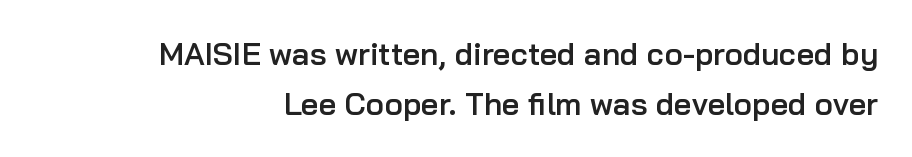
The image shows 31 px semibold sans-serif type, upright; set normal line spacing (1.61x), normal letter spacing, not underlined; low stroke contrast and a medium x-height.
